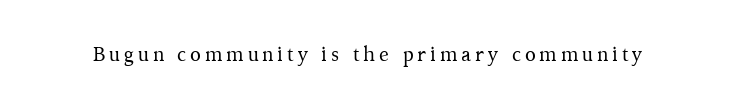
{"italic": "no", "bold": "no", "underline": "no", "glyph_px": 20}
